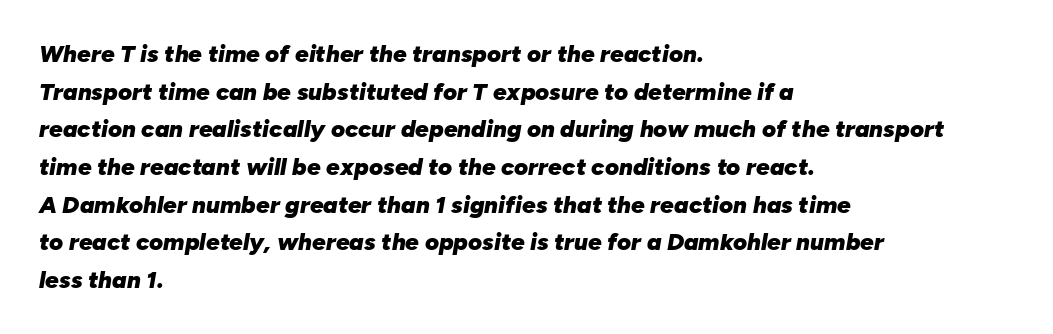
Nobody touched the tracking dial on this one. Only glyphs here, with clear space below each row. A typesetter would mark this as italic. As a designer I'd log this as weight 700, bold.
